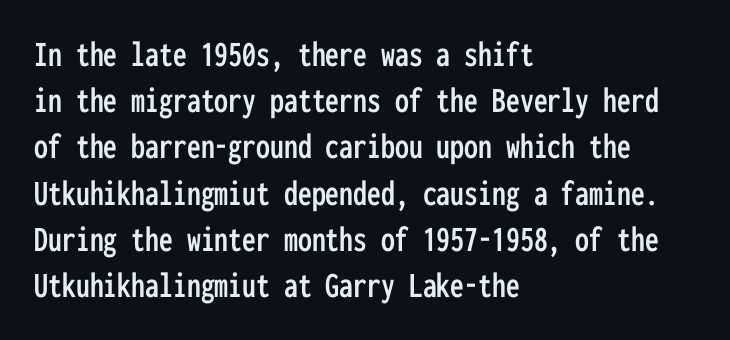
Does the leading feel generous? No, just average. If you drew a ruler down the left edge, every line would touch it. Stroke terminals: plain, sans-serif. This sample uses plain, unmodified letter spacing. Monospaced: the letters line up in strict vertical columns. Plain, unruled lines of type.
